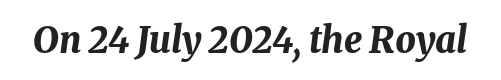
The image shows 36 px bold type, italic (leaning right); set normal letter spacing, not underlined; medium stroke contrast and a medium x-height.
